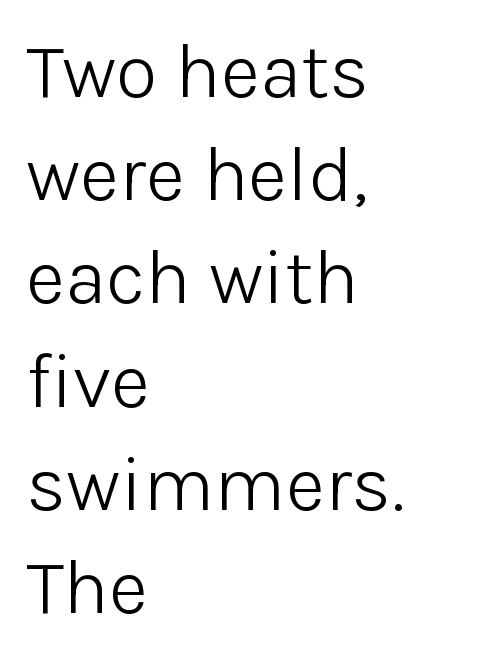
{"serif": "no", "italic": "no", "bold": "no", "weight": "light", "width": "normal", "stroke_contrast": "low", "x_height": "medium", "monospaced": "no", "underline": "no", "align": "left", "line_spacing": "normal", "line_spacing_ratio": 1.34, "letter_spacing": "normal", "letter_spacing_em": 0.0, "glyph_px": 77}
